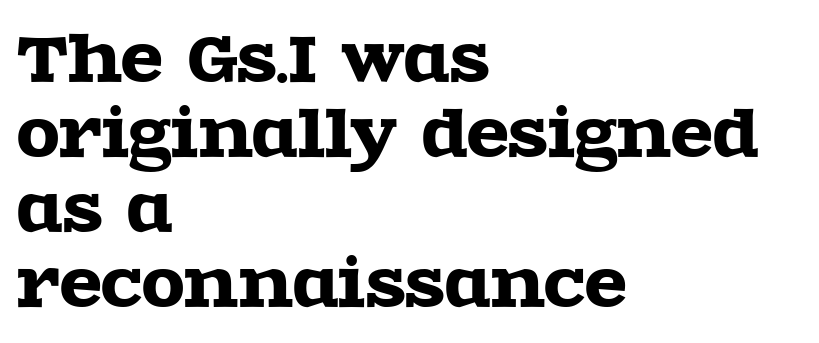
Honestly, the letter spacing is just normal — you wouldn't notice it. The typesetter chose a ragged-right arrangement here. Varying glyph widths throughout — classic text-font behaviour. Little horizontal feet cap the strokes, marking this as serif type. Decoration check: the copy has no underline. No italicization has been applied; the sample stays upright.
